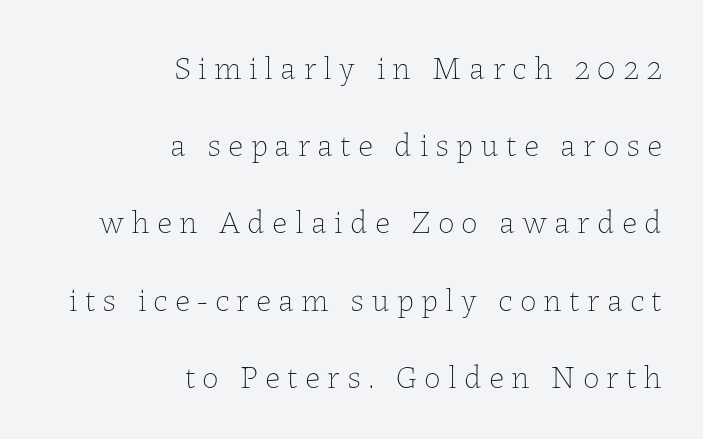
Vertical stems look standard width or narrower in stroke. Words float on clear page, feet unadorned. Airy leading. Compared with a flush-left layout, this one pins lines to the opposite, right side.
